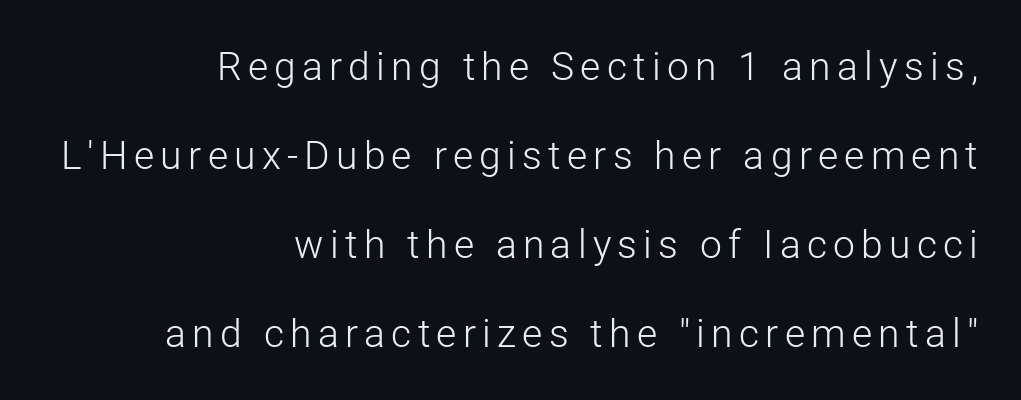
{"serif": "no", "italic": "no", "bold": "no", "weight": "light", "width": "normal", "stroke_contrast": "low", "x_height": "medium", "monospaced": "no", "underline": "no", "align": "right", "line_spacing": "loose", "line_spacing_ratio": 2.28, "glyph_px": 39}
